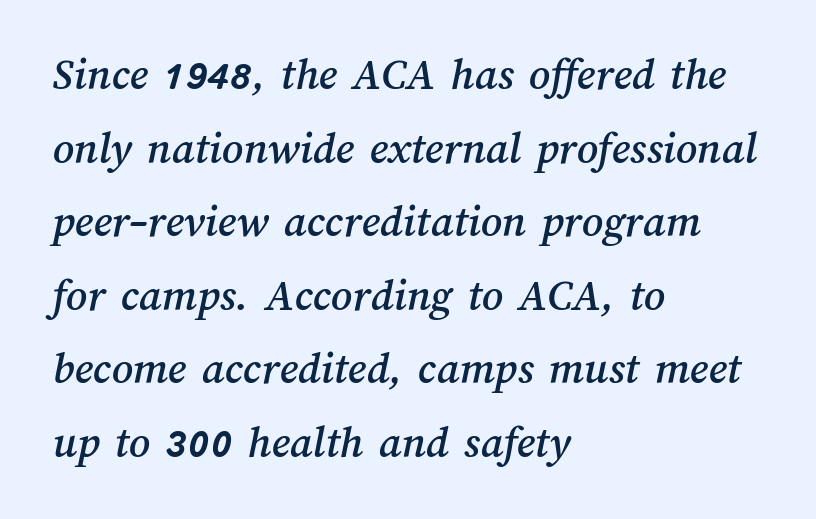
{"width": "normal", "stroke_contrast": "medium", "x_height": "medium", "monospaced": "no", "underline": "no", "align": "left", "line_spacing": "normal", "line_spacing_ratio": 1.6, "letter_spacing": "normal", "letter_spacing_em": 0.0, "glyph_px": 46}
